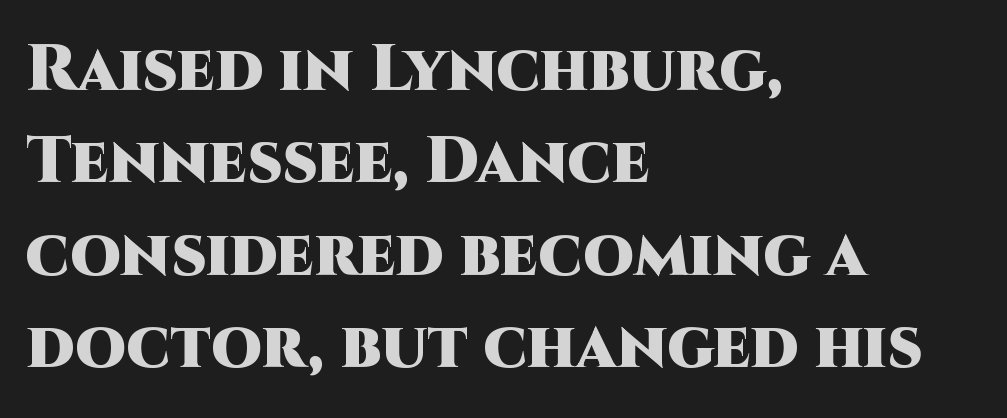
Q: Is the text bold? A: Yes.
Q: Is the text italic (slanted)? A: No, it is upright.
Q: Is the typeface a serif or a sans-serif typeface? A: Sans-serif.
Q: Is the text underlined? A: No.
Q: How is the paragraph aligned? A: Left-aligned.
Q: Is the spacing between letters normal or unusually wide? A: Normal.
Q: Is the spacing between lines tight, normal or loose? A: Normal.
Q: Width (condensed, normal, or wide)? A: Normal.
Q: Stroke contrast? A: High.
Q: x-height? A: Large.
Q: Monospaced? A: No.
